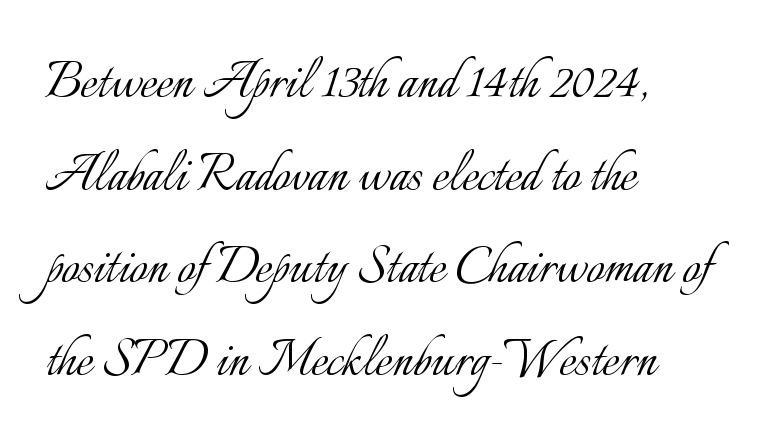
Q: Is the text bold? A: No.
Q: Is the text italic (slanted)? A: Yes.
Q: Is the text underlined? A: No.
Q: How is the paragraph aligned? A: Left-aligned.
Q: Is the spacing between letters normal or unusually wide? A: Normal.
Q: Is the spacing between lines tight, normal or loose? A: Normal.
Q: Width (condensed, normal, or wide)? A: Normal.
Q: Stroke contrast? A: Low.
Q: x-height? A: Small.
Q: Monospaced? A: No.
